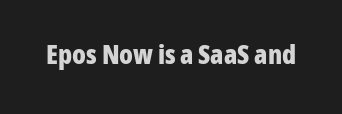
{"italic": "no", "bold": "yes", "underline": "no", "letter_spacing": "normal", "letter_spacing_em": 0.0, "glyph_px": 27}
